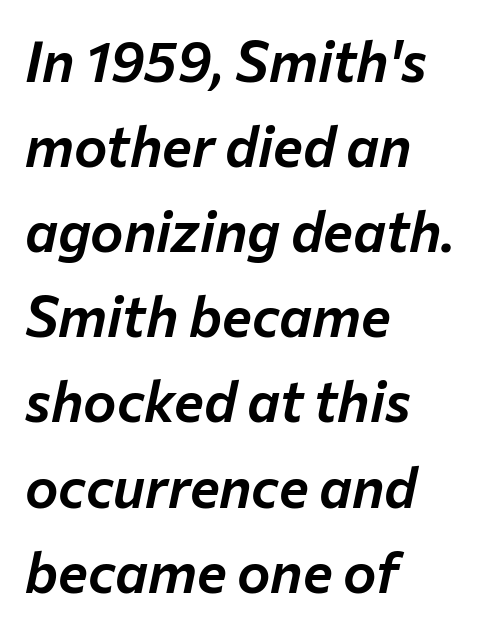
Q: Is the text italic (slanted)? A: Yes, it leans right by about 12 degrees.
Q: Is the text underlined? A: No.
Q: How is the paragraph aligned? A: Left-aligned.
Q: Is the spacing between letters normal or unusually wide? A: Normal.
Q: Is the spacing between lines tight, normal or loose? A: Normal.
Q: Width (condensed, normal, or wide)? A: Normal.
Q: Stroke contrast? A: Low.
Q: x-height? A: Medium.
Q: Monospaced? A: No.
